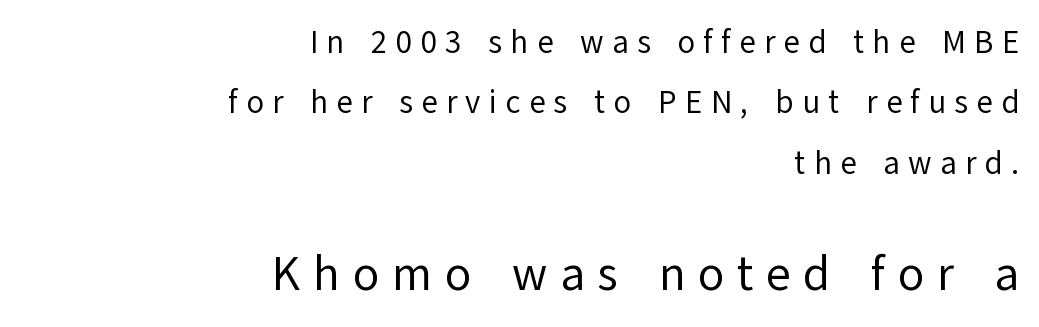
{"serif": "no", "italic": "no", "bold": "no", "weight": "regular", "width": "normal", "stroke_contrast": "low", "x_height": "medium", "monospaced": "no", "underline": "no", "align": "right", "line_spacing_ratio": 1.89, "letter_spacing": "wide", "letter_spacing_em": 0.26, "larger_block": "second", "size_ratio": 1.5, "glyph_px": 48}
